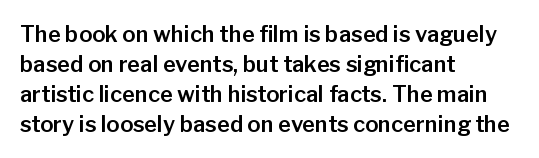
Q: Is the text italic (slanted)? A: No, it is upright.
Q: Is the text underlined? A: No.
Q: How is the paragraph aligned? A: Left-aligned.
Q: Is the spacing between letters normal or unusually wide? A: Normal.
Q: Is the spacing between lines tight, normal or loose? A: Normal.
